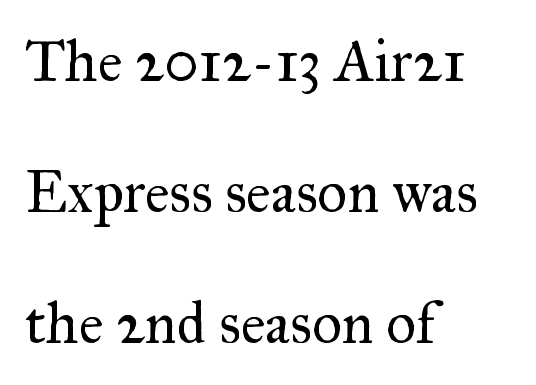
Caption: face not bold, strokes unweighted. These lines are set flush left with a ragged right edge. You could call the tracking neutral — neither tight nor loose. These lines are rendered in a variable-pitch font.
